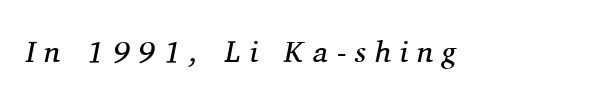
An italicized treatment has been applied to the whole sample. Check the space under the baseline: it is left empty. Look at the bottom of the vertical strokes: they flare into serifs here. Heft: none added — not bold. Proportional: the letters do not fall into vertical columns. The face used here is rendered with a markedly widened letterfit.
